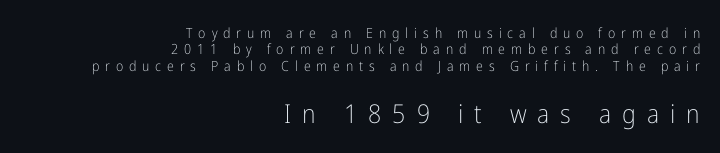
Visually, the bottom section dominates because its glyphs are scaled up. Letters rest on an invisible, unmarked baseline. The line texture is sparse and dotted thanks to wide tracking. No heavy texture on the line: the type isn't bold. The setting favours the right margin, as signatures and pull-quotes sometimes do. This is roman type, the default non-slanted kind.
